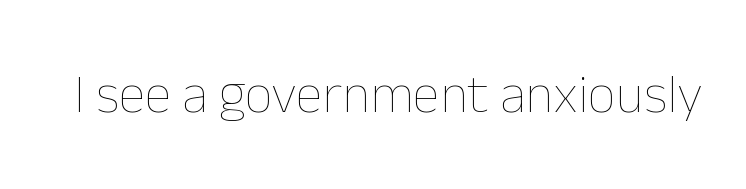
Q: Is the text bold? A: No.
Q: Is the text italic (slanted)? A: No, it is upright.
Q: Is the text underlined? A: No.
Q: Is the spacing between letters normal or unusually wide? A: Normal.
Q: Width (condensed, normal, or wide)? A: Normal.
Q: Stroke contrast? A: Low.
Q: x-height? A: Medium.
Q: Monospaced? A: No.
